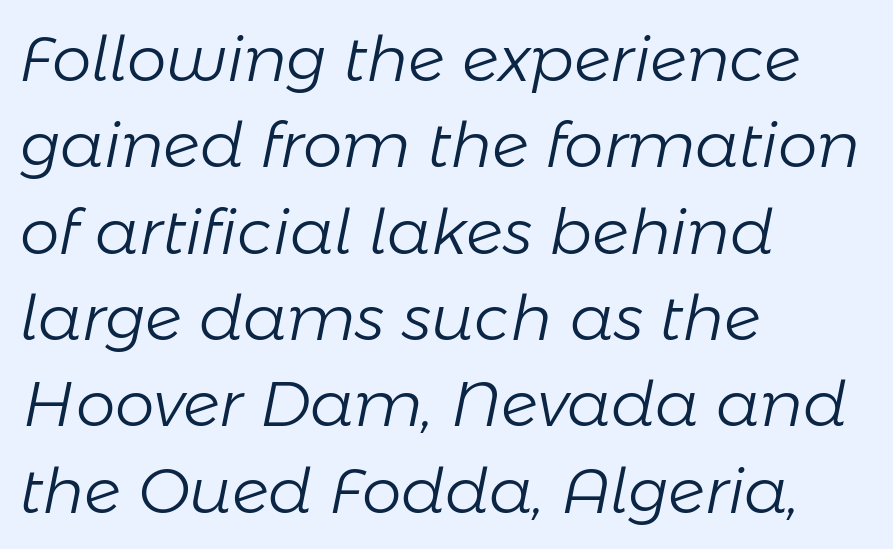
Q: Is the text bold? A: No.
Q: Is the text italic (slanted)? A: Yes, it leans right by about 11 degrees.
Q: Is the text underlined? A: No.
Q: How is the paragraph aligned? A: Left-aligned.
Q: Is the spacing between letters normal or unusually wide? A: Normal.
Q: Is the spacing between lines tight, normal or loose? A: Normal.
Q: Width (condensed, normal, or wide)? A: Normal.
Q: Stroke contrast? A: Low.
Q: x-height? A: Medium.
Q: Monospaced? A: No.
